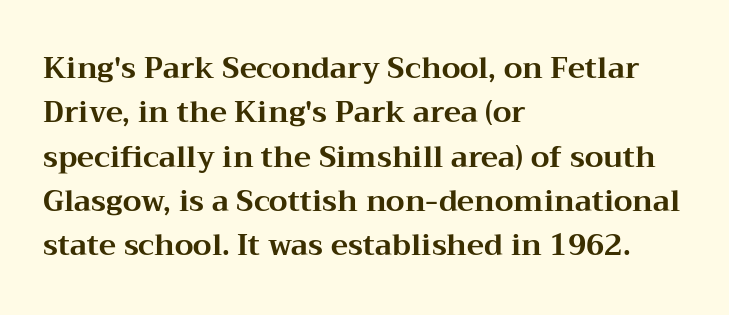
The image shows 29 px bold, wide serif type, upright; set left-aligned, normal line spacing (1.53x), normal letter spacing, not underlined; medium stroke contrast and a medium x-height.
